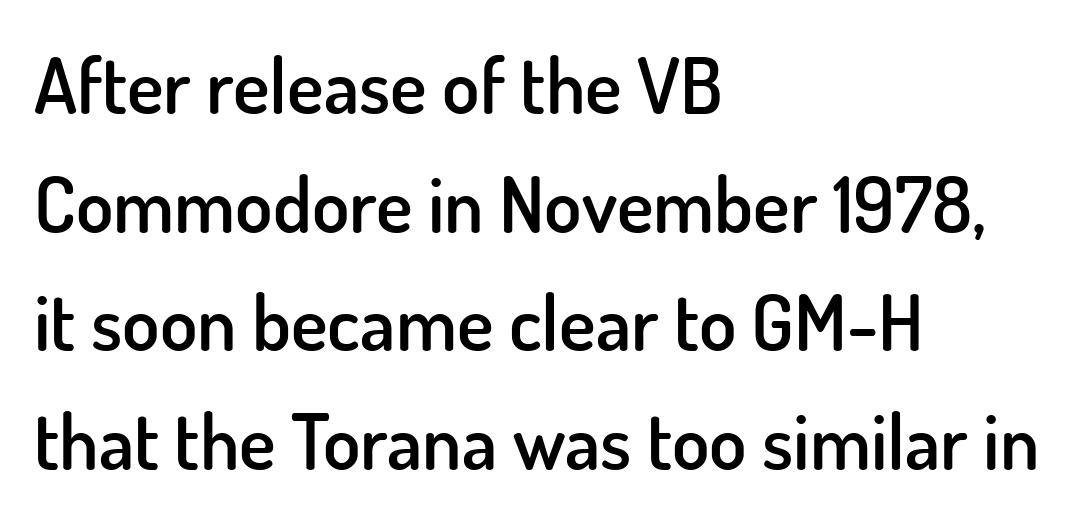
Q: Is the text bold? A: Semi-bold.
Q: Is the text italic (slanted)? A: No, it is upright.
Q: Is the typeface a serif or a sans-serif typeface? A: Sans-serif.
Q: Is the text underlined? A: No.
Q: How is the paragraph aligned? A: Left-aligned.
Q: Is the spacing between letters normal or unusually wide? A: Normal.
Q: Is the spacing between lines tight, normal or loose? A: Normal.
Q: Width (condensed, normal, or wide)? A: Normal.
Q: Stroke contrast? A: Low.
Q: x-height? A: Small.
Q: Monospaced? A: No.
